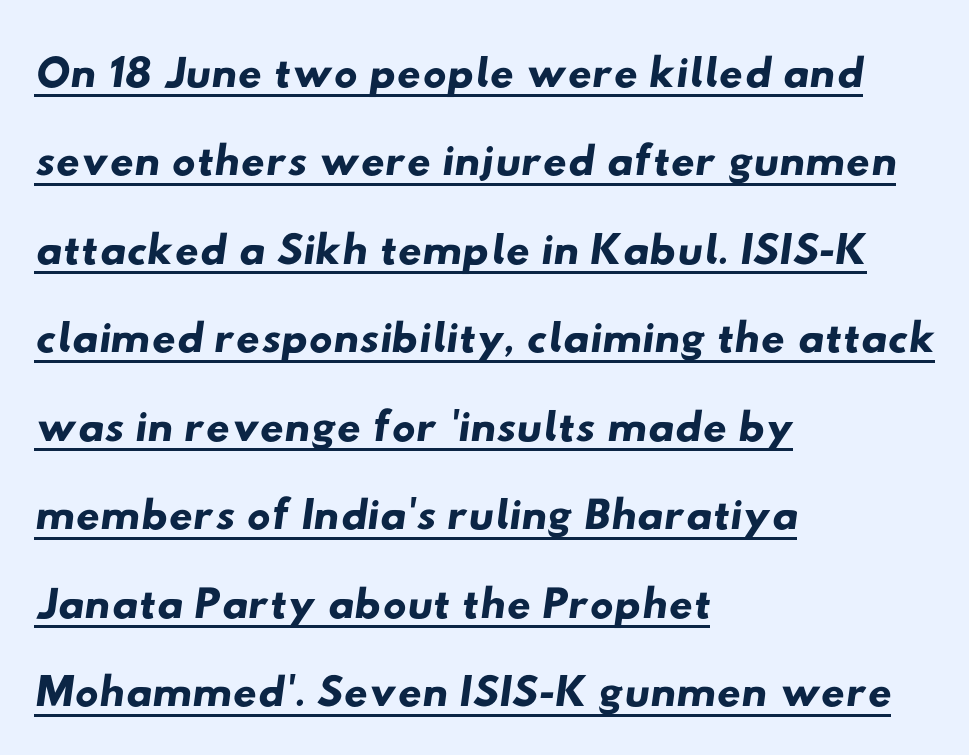
{"serif": "no", "width": "wide", "stroke_contrast": "low", "x_height": "small", "monospaced": "no", "underline": "yes", "align": "left", "line_spacing": "normal", "line_spacing_ratio": 1.34, "letter_spacing": "normal", "letter_spacing_em": 0.0, "glyph_px": 66}
